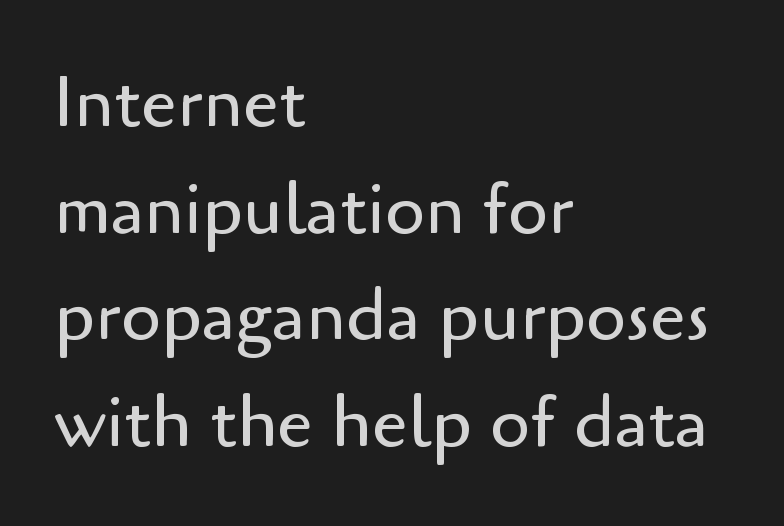
{"serif": "no", "italic": "no", "bold": "no", "weight": "regular", "width": "normal", "stroke_contrast": "low", "x_height": "small", "monospaced": "no", "underline": "no", "align": "left", "line_spacing": "normal", "line_spacing_ratio": 1.48, "letter_spacing": "normal", "letter_spacing_em": 0.0, "glyph_px": 72}
